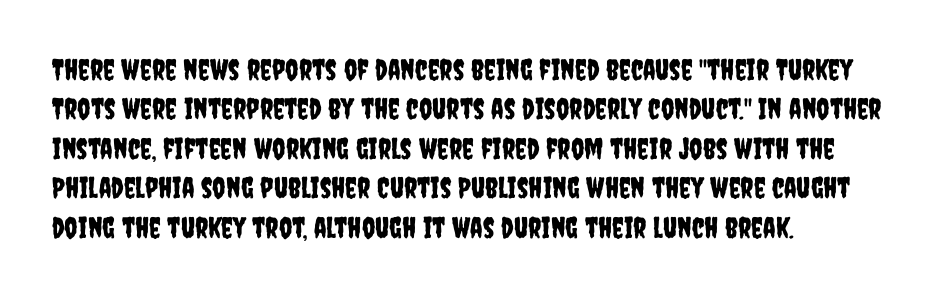
Q: Is the text italic (slanted)? A: No, it is upright.
Q: Is the typeface a serif or a sans-serif typeface? A: Sans-serif.
Q: Is the text underlined? A: No.
Q: How is the paragraph aligned? A: Left-aligned.
Q: Is the spacing between letters normal or unusually wide? A: Normal.
Q: Is the spacing between lines tight, normal or loose? A: Normal.
Q: Width (condensed, normal, or wide)? A: Condensed.
Q: Stroke contrast? A: Low.
Q: x-height? A: Large.
Q: Monospaced? A: No.
